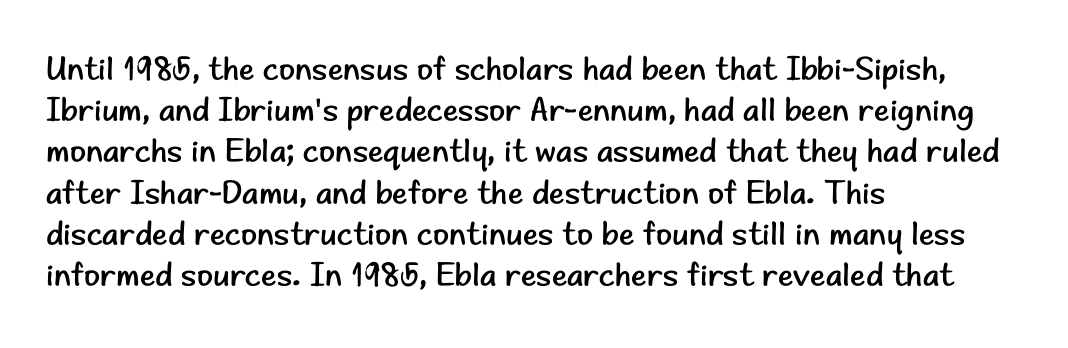
The image shows 33 px regular-weight sans-serif type, upright; set left-aligned, normal line spacing (1.25x), normal letter spacing, not underlined; low stroke contrast and a small x-height.
